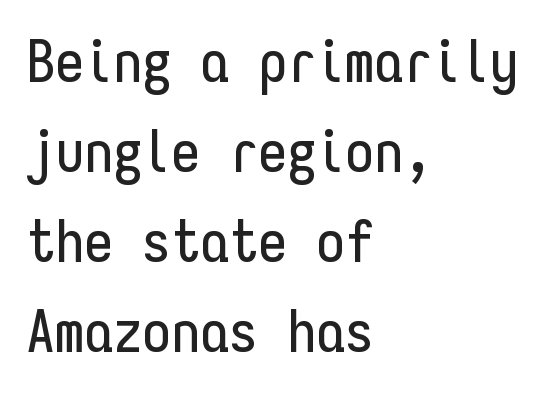
Q: Is the text italic (slanted)? A: No, it is upright.
Q: Is the typeface a serif or a sans-serif typeface? A: Sans-serif.
Q: Is the text underlined? A: No.
Q: How is the paragraph aligned? A: Left-aligned.
Q: Is the spacing between letters normal or unusually wide? A: Normal.
Q: Is the spacing between lines tight, normal or loose? A: Normal.
Q: Width (condensed, normal, or wide)? A: Condensed.
Q: Stroke contrast? A: Low.
Q: x-height? A: Medium.
Q: Monospaced? A: Yes.
